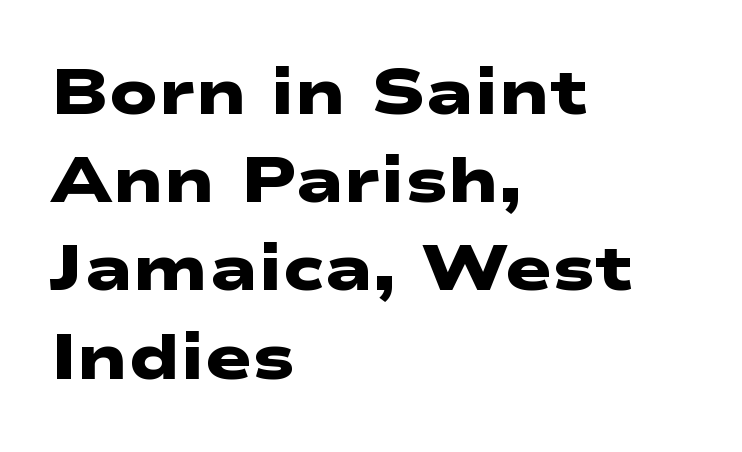
{"serif": "no", "bold": "yes", "weight": "heavy", "width": "wide", "stroke_contrast": "low", "x_height": "medium", "monospaced": "no", "underline": "no", "align": "left", "line_spacing": "normal", "line_spacing_ratio": 1.4, "letter_spacing": "normal", "letter_spacing_em": 0.0, "glyph_px": 63}
